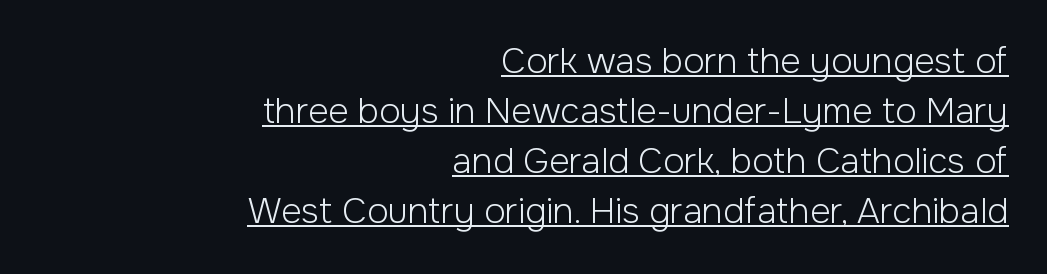
{"serif": "no", "italic": "no", "bold": "no", "weight": "light", "width": "normal", "stroke_contrast": "low", "x_height": "medium", "monospaced": "no", "underline": "yes", "align": "right", "line_spacing": "normal", "line_spacing_ratio": 1.43, "letter_spacing": "normal", "letter_spacing_em": 0.0, "glyph_px": 35}
